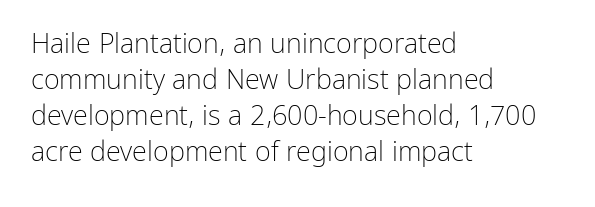
Q: Is the text bold? A: No.
Q: Is the text italic (slanted)? A: No, it is upright.
Q: Is the text underlined? A: No.
Q: How is the paragraph aligned? A: Left-aligned.
Q: Is the spacing between letters normal or unusually wide? A: Normal.
Q: Is the spacing between lines tight, normal or loose? A: Normal.
